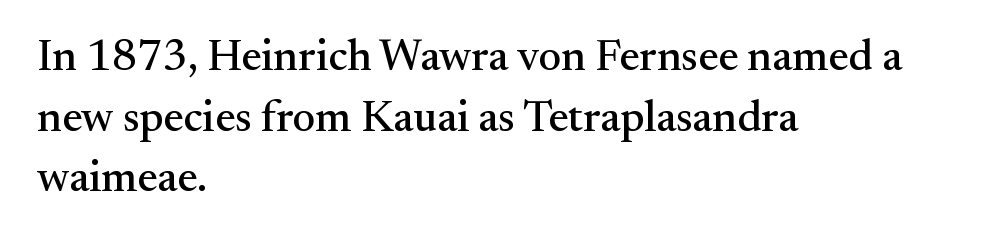
The image shows 44 px serif type, upright; set left-aligned, normal line spacing (1.38x), normal letter spacing, not underlined; medium stroke contrast and a small x-height.
